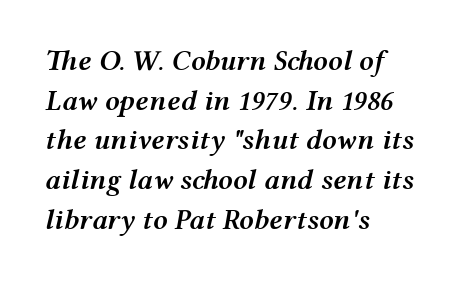
Q: Is the text bold? A: Semi-bold.
Q: Is the text italic (slanted)? A: Yes, it leans right by about 12 degrees.
Q: Is the text underlined? A: No.
Q: How is the paragraph aligned? A: Left-aligned.
Q: Is the spacing between letters normal or unusually wide? A: Normal.
Q: Is the spacing between lines tight, normal or loose? A: Normal.
Q: Width (condensed, normal, or wide)? A: Wide.
Q: Stroke contrast? A: Medium.
Q: x-height? A: Medium.
Q: Monospaced? A: No.
